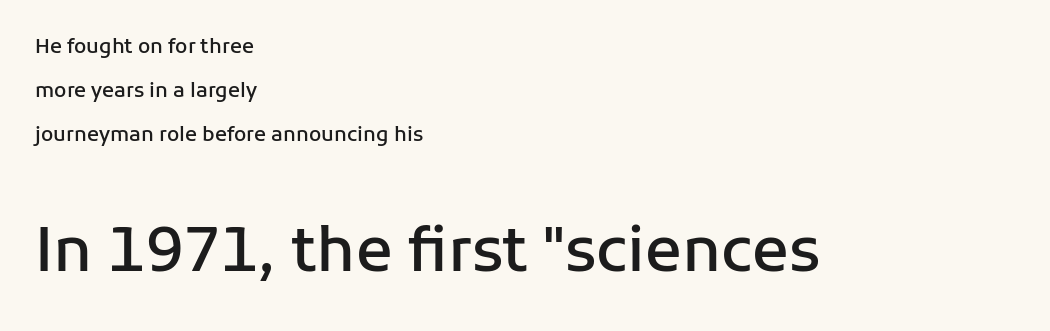
Is this a fixed-width face? No — the glyphs have proportional, varying widths. Compared with an ordinary text face, these strokes are moderately heavier — a semibold. Note: no serifs on the glyphs. The lettering stays uniformly vertical, giving the passage a roman look. Between one letter and the next there's only the usual sliver of space. The passage is arranged the way most books set body copy — flush left.
